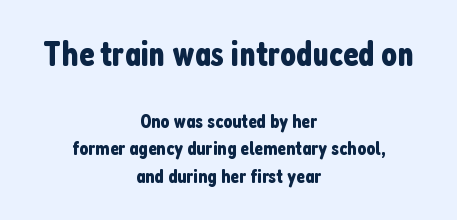
The image shows 35 px condensed sans-serif type, upright; set centered, normal line spacing (1.39x), normal letter spacing, not underlined; the first (top) block is 1.75x larger; low stroke contrast and a medium x-height.
